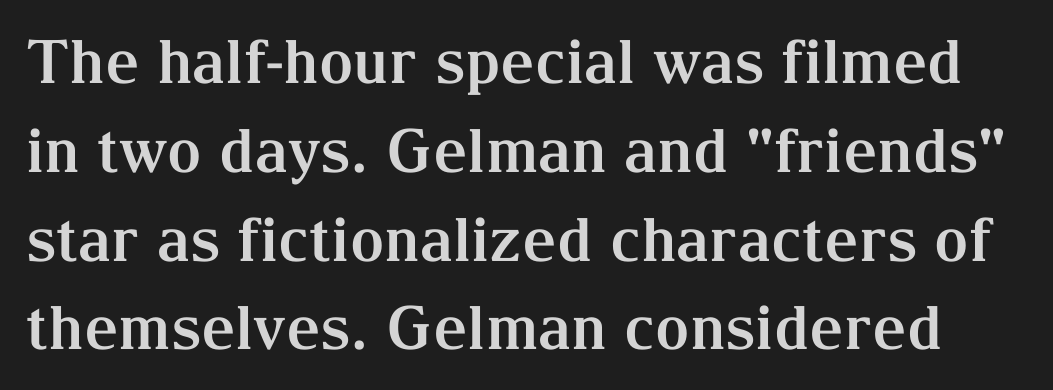
Q: Is the text bold? A: Yes.
Q: Is the text italic (slanted)? A: No, it is upright.
Q: Is the typeface a serif or a sans-serif typeface? A: Serif.
Q: Is the text underlined? A: No.
Q: Is the spacing between letters normal or unusually wide? A: Normal.
Q: Is the spacing between lines tight, normal or loose? A: Normal.
Q: Width (condensed, normal, or wide)? A: Normal.
Q: Stroke contrast? A: Medium.
Q: x-height? A: Medium.
Q: Monospaced? A: No.
